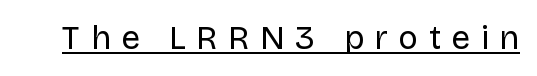
Q: Is the text bold? A: No.
Q: Is the text italic (slanted)? A: No, it is upright.
Q: Is the typeface a serif or a sans-serif typeface? A: Sans-serif.
Q: Is the text underlined? A: Yes.
Q: Is the spacing between letters normal or unusually wide? A: Unusually wide.
Q: Width (condensed, normal, or wide)? A: Normal.
Q: Stroke contrast? A: Low.
Q: x-height? A: Large.
Q: Monospaced? A: No.
